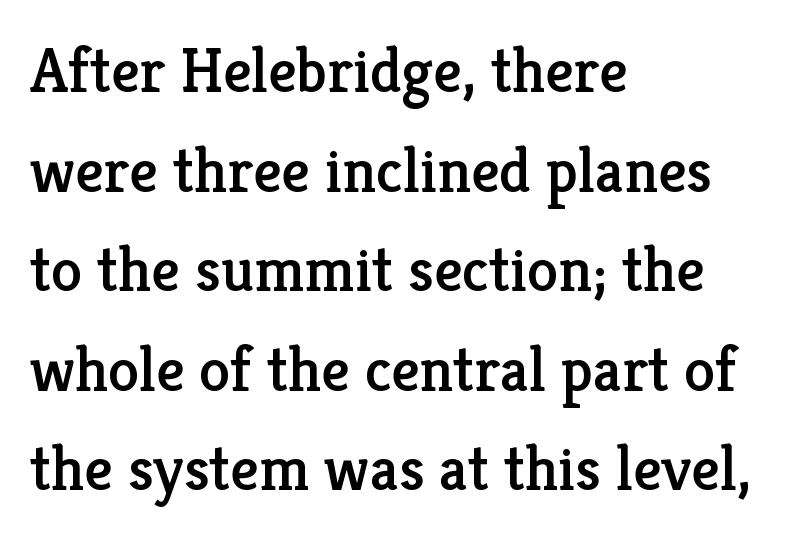
{"serif": "yes", "italic": "no", "width": "normal", "stroke_contrast": "low", "x_height": "medium", "monospaced": "no", "underline": "no", "align": "left", "line_spacing": "normal", "line_spacing_ratio": 1.58, "letter_spacing": "normal", "letter_spacing_em": 0.0, "glyph_px": 63}
